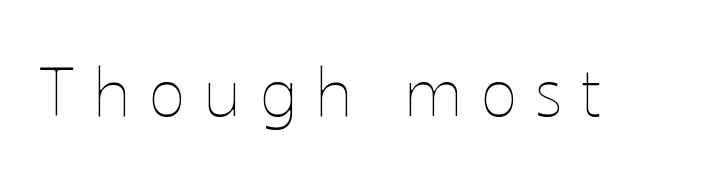
Stems here are at most as thick as an everyday book face. The letterforms stand isolated, each surrounded by extra space. This sample has the flowing, uneven cadence of proportional lettering. Italic? Not at all — the glyphs are vertical. Lines of text with bare space underneath.
